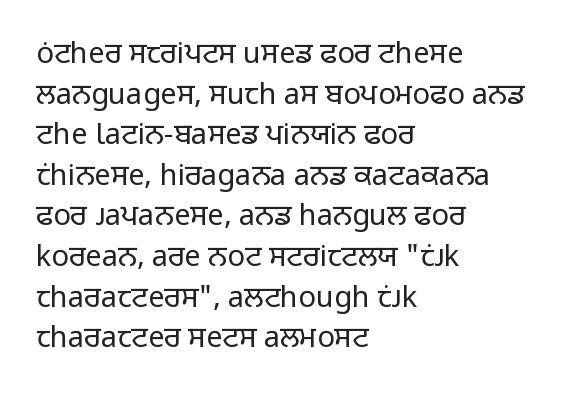
{"serif": "no", "italic": "no", "bold": "no", "weight": "regular", "width": "normal", "stroke_contrast": "low", "x_height": "medium", "monospaced": "no", "underline": "no", "align": "left", "line_spacing": "normal", "line_spacing_ratio": 1.4, "letter_spacing": "normal", "letter_spacing_em": 0.0, "glyph_px": 29}
